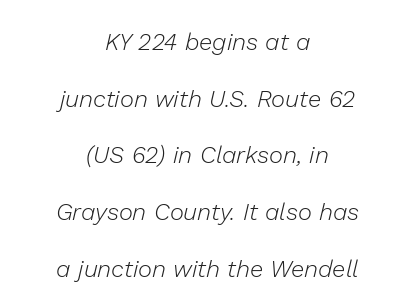
{"italic": "yes", "lean": "right", "slant_degrees": 13, "bold": "no", "underline": "no", "align": "center", "line_spacing": "loose", "line_spacing_ratio": 2.36, "letter_spacing": "normal", "letter_spacing_em": 0.0, "glyph_px": 24}
